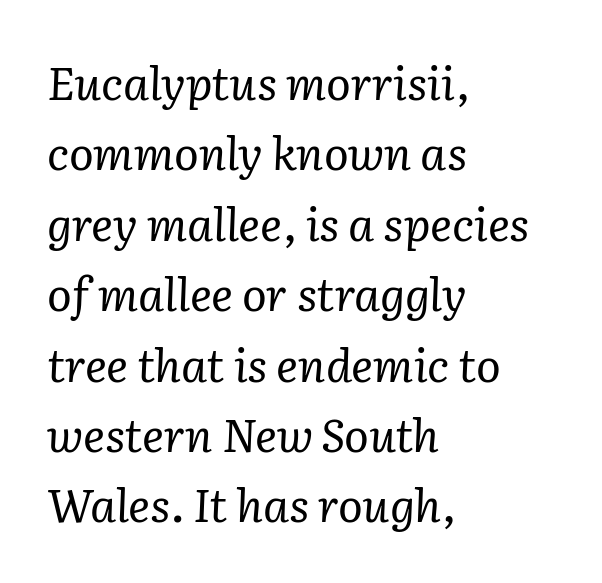
The face used here is rendered with its standard letterfit. Each letter keeps its own natural width here, so spacing adapts to shape. Words float on clear page, feet unadorned. The space between consecutive lines is moderate. Type style note: has serifs.
